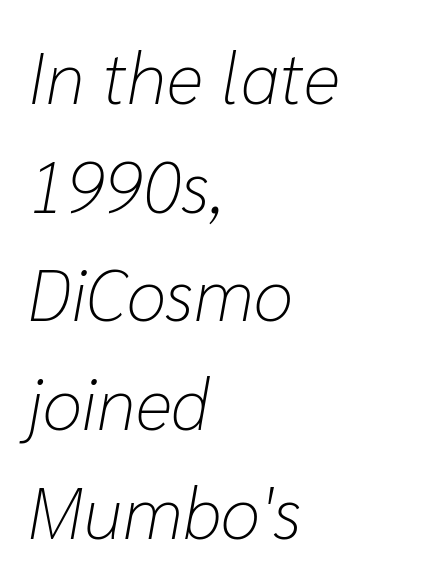
Counters stay open thanks to moderate or lighter strokes. Only glyphs here, with clear space below each row. This sample has the flowing, uneven cadence of proportional lettering. There's an unmistakable incline to the writing here.
